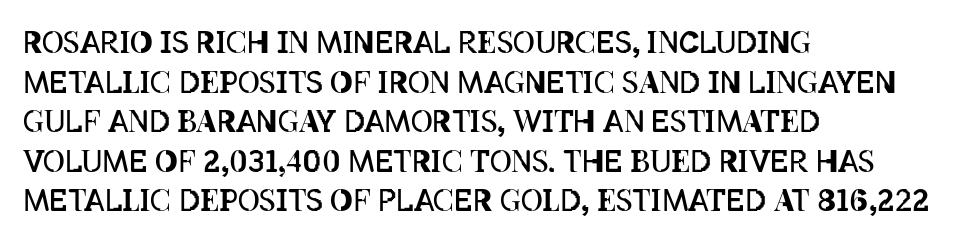
Q: Is the text bold? A: No.
Q: Is the text italic (slanted)? A: No, it is upright.
Q: Is the text underlined? A: No.
Q: How is the paragraph aligned? A: Left-aligned.
Q: Is the spacing between letters normal or unusually wide? A: Normal.
Q: Is the spacing between lines tight, normal or loose? A: Normal.
Q: Width (condensed, normal, or wide)? A: Condensed.
Q: Stroke contrast? A: Low.
Q: x-height? A: Large.
Q: Monospaced? A: No.
